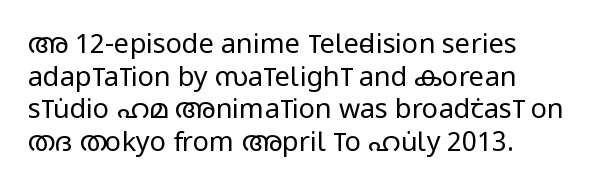
What stands out about the letter spacing? Nothing — it is the standard amount. This is not heavy type; no bold has been used. Just letters on the line, the space beneath them empty. Notice how the stems are strictly vertical — no italics here. This rendering uses left alignment, leaving the right contour irregular.
